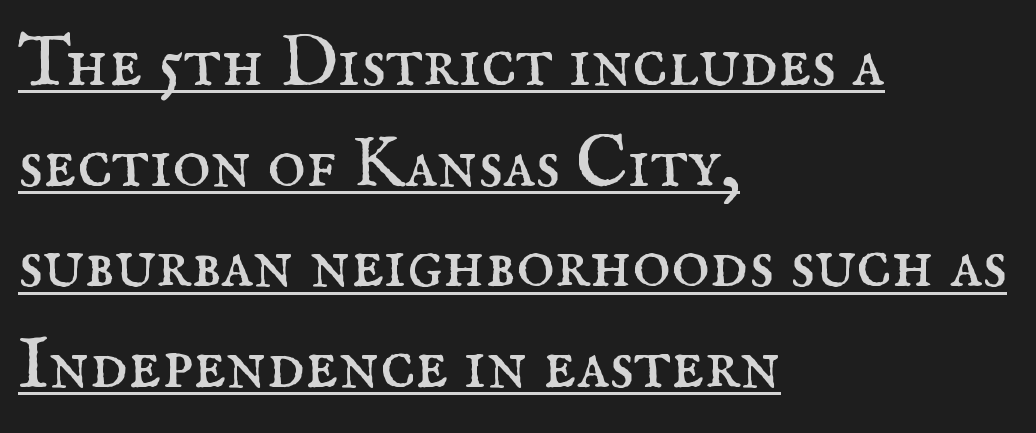
The image shows 73 px regular-weight serif type, upright; set left-aligned, normal line spacing (1.38x), normal letter spacing, underlined; medium stroke contrast and a small x-height.
